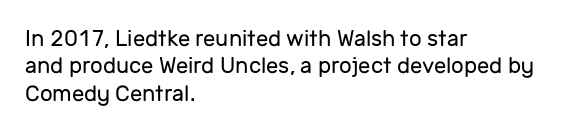
Q: Is the text bold? A: No.
Q: Is the text italic (slanted)? A: No, it is upright.
Q: Is the text underlined? A: No.
Q: How is the paragraph aligned? A: Left-aligned.
Q: Is the spacing between letters normal or unusually wide? A: Normal.
